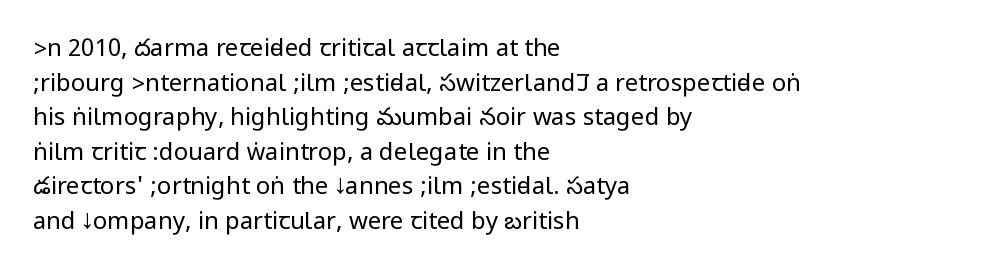
{"italic": "no", "bold": "no", "underline": "no", "align": "left", "line_spacing": "normal", "line_spacing_ratio": 1.44, "letter_spacing": "normal", "letter_spacing_em": 0.0, "glyph_px": 24}
